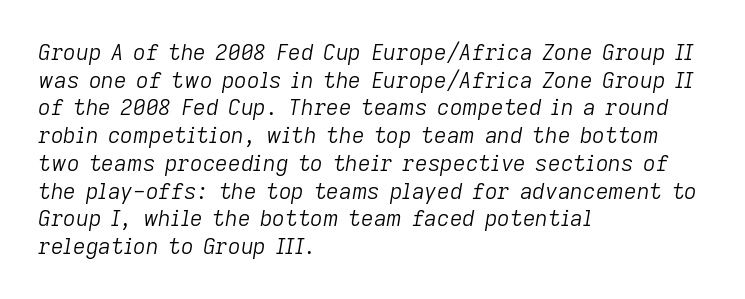
{"italic": "yes", "lean": "right", "slant_degrees": 9, "bold": "no", "underline": "no", "align": "left", "line_spacing": "normal", "line_spacing_ratio": 1.26, "letter_spacing": "normal", "letter_spacing_em": 0.0, "glyph_px": 22}
